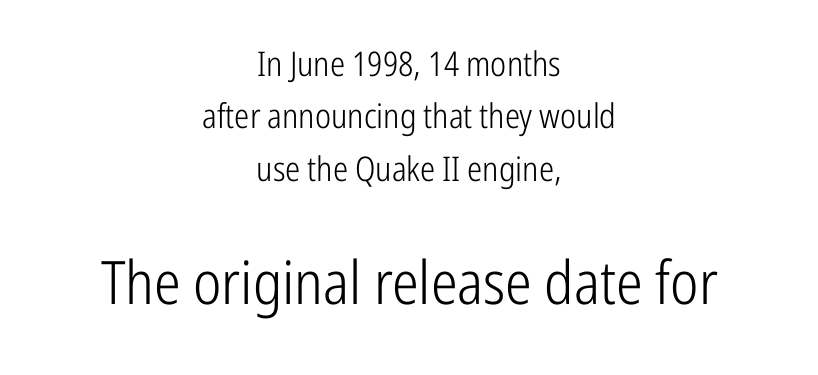
Q: Is the text bold? A: No.
Q: Is the text italic (slanted)? A: No, it is upright.
Q: Is the typeface a serif or a sans-serif typeface? A: Sans-serif.
Q: Is the text underlined? A: No.
Q: How is the paragraph aligned? A: Centered.
Q: Is the spacing between letters normal or unusually wide? A: Normal.
Q: Is the spacing between lines tight, normal or loose? A: Normal.
Q: Which block of text is set in a larger size, the first (top) or the second (bottom)? A: The second (bottom) one.
Q: Width (condensed, normal, or wide)? A: Condensed.
Q: Stroke contrast? A: Low.
Q: x-height? A: Medium.
Q: Monospaced? A: No.
